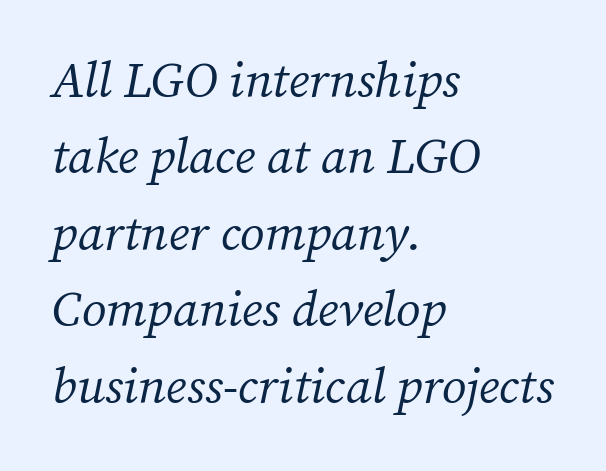
The image shows 50 px regular-weight serif type, italic (leaning right); set left-aligned, normal line spacing (1.53x), normal letter spacing, not underlined; medium stroke contrast and a medium x-height.
